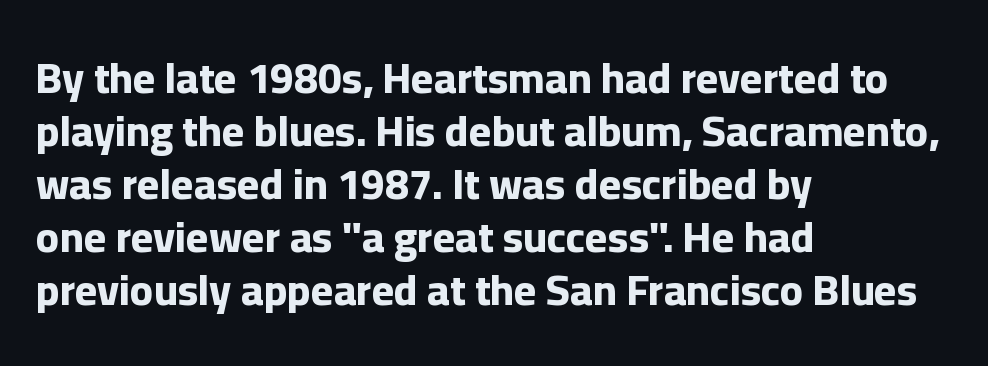
Posture: upright roman. Look at the tracking — it's just the regular setting, nothing added. The typesetter chose a ragged-right arrangement here. A sans-serif font was chosen for this passage. Set as a true bold cut, around the 700 mark.
